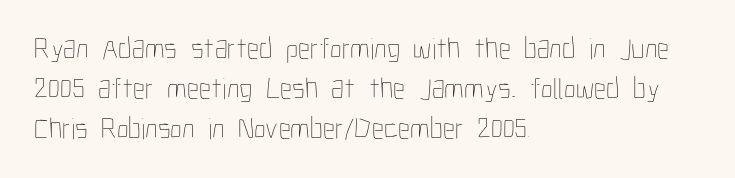
Q: Is the text bold? A: No.
Q: Is the text italic (slanted)? A: No, it is upright.
Q: Is the text underlined? A: No.
Q: How is the paragraph aligned? A: Left-aligned.
Q: Is the spacing between letters normal or unusually wide? A: Normal.
Q: Is the spacing between lines tight, normal or loose? A: Normal.
Q: Width (condensed, normal, or wide)? A: Condensed.
Q: Stroke contrast? A: Low.
Q: x-height? A: Medium.
Q: Monospaced? A: No.
